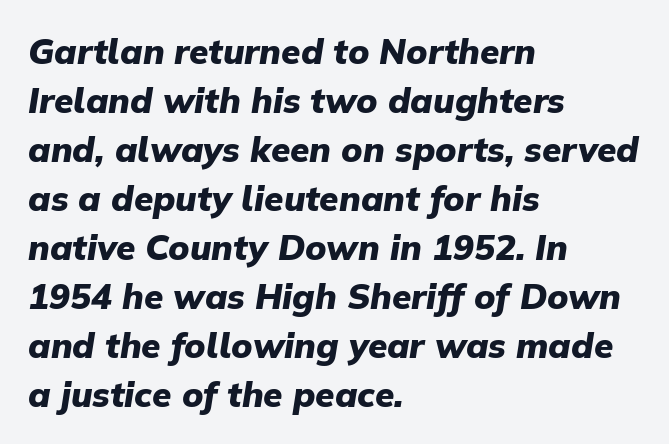
The image shows 35 px heavy type, italic (leaning right); set left-aligned, normal line spacing (1.4x), normal letter spacing, not underlined; low stroke contrast and a medium x-height.
